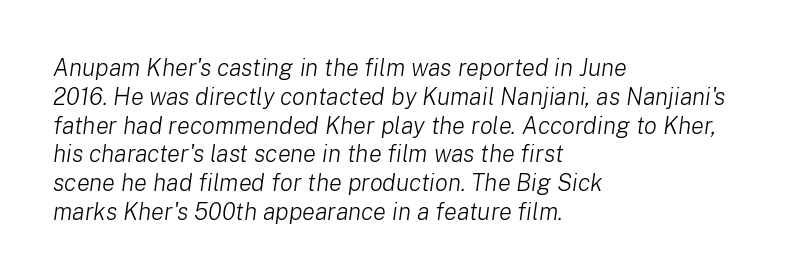
Decoration check: the copy has no underline. The letters sit at their default tracking, neither squeezed nor spread. The letterforms sit at book weight or below. This is oblique type, the kind used for emphasis or titles. The lines are quadded left.
